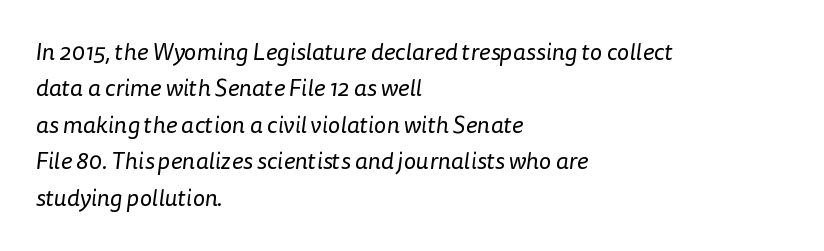
The image shows 24 px text type; set left-aligned, normal line spacing (1.52x), normal letter spacing, not underlined.
